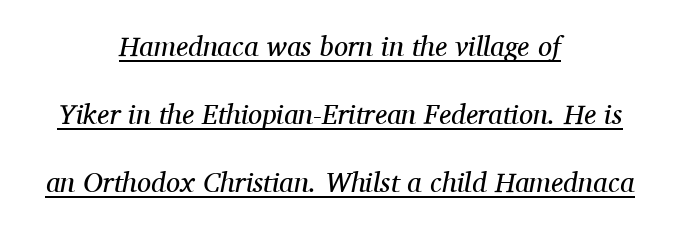
Q: Is the text bold? A: No.
Q: Is the text italic (slanted)? A: Yes, it leans right by about 11 degrees.
Q: Is the typeface a serif or a sans-serif typeface? A: Serif.
Q: Is the text underlined? A: Yes.
Q: How is the paragraph aligned? A: Centered.
Q: Is the spacing between letters normal or unusually wide? A: Normal.
Q: Is the spacing between lines tight, normal or loose? A: Loose.
Q: Width (condensed, normal, or wide)? A: Normal.
Q: Stroke contrast? A: Medium.
Q: x-height? A: Medium.
Q: Monospaced? A: No.
